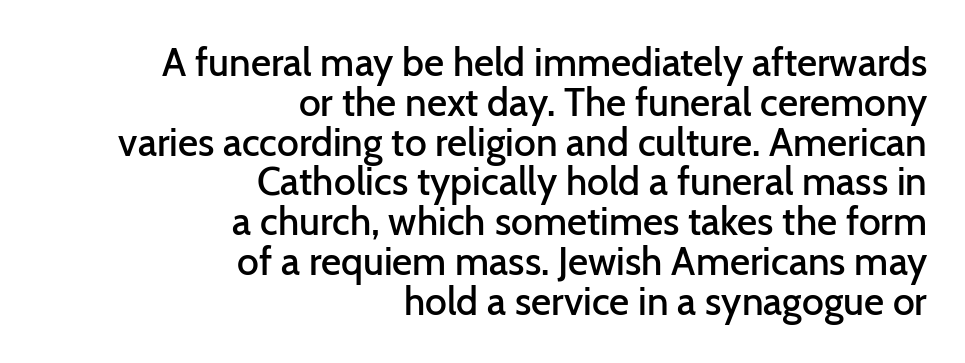
The image shows 39 px semibold sans-serif type, upright; set right-aligned, tight line spacing (1.02x), normal letter spacing, not underlined; low stroke contrast and a medium x-height.
